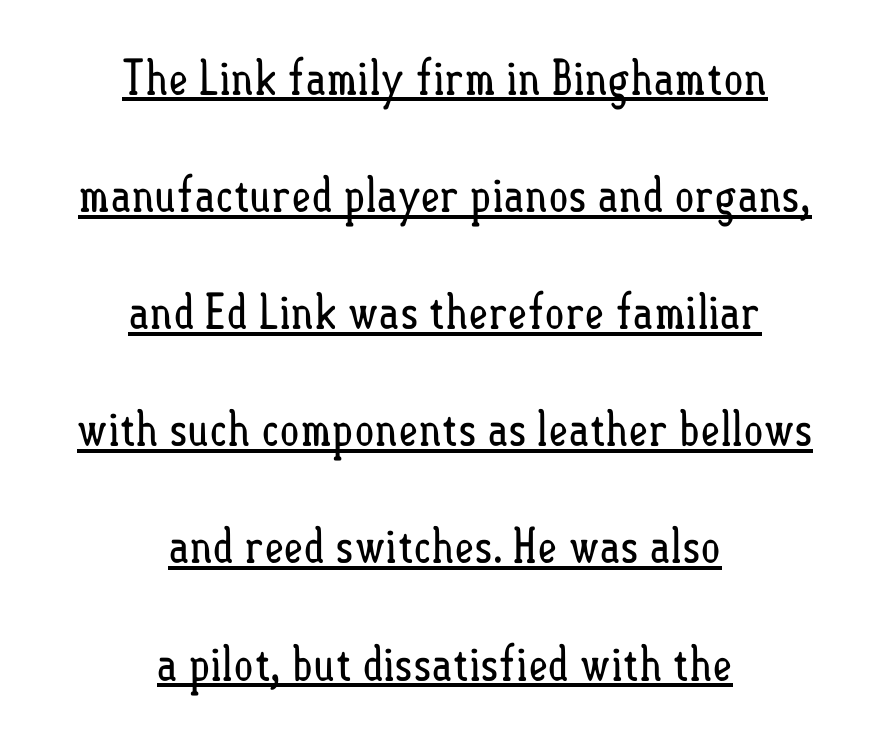
Underline: present. The passage is arranged like a title page — every line centered. Stems and bowls with no extra thickness — not bold. A typesetter would call this proportional, since set widths differ per character. The block of text is sparse from top to bottom, with ample space between rows.
